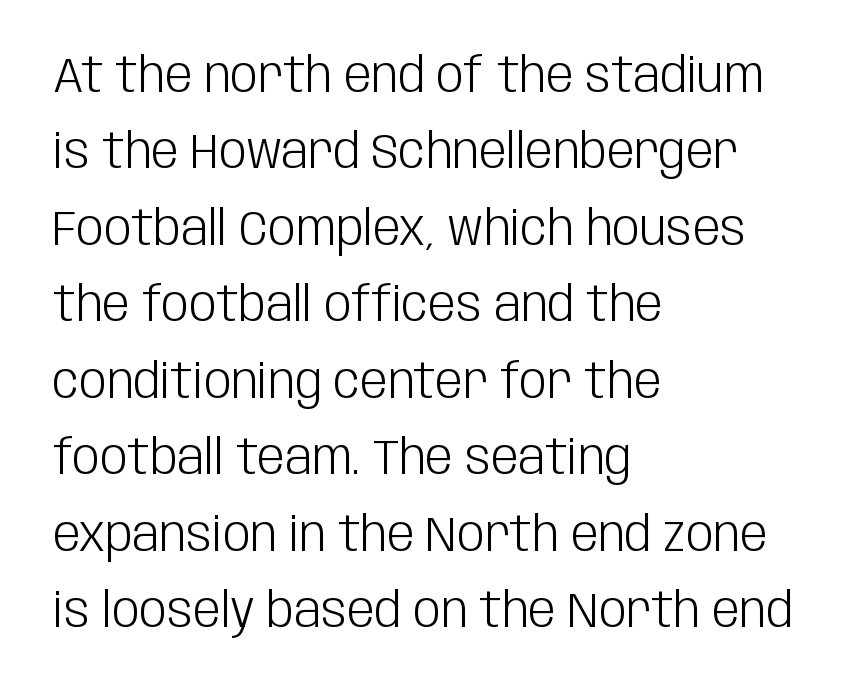
{"serif": "no", "italic": "no", "bold": "no", "weight": "light", "width": "condensed", "stroke_contrast": "low", "x_height": "large", "monospaced": "no", "underline": "no", "align": "left", "line_spacing": "normal", "line_spacing_ratio": 1.56, "letter_spacing": "normal", "letter_spacing_em": 0.0, "glyph_px": 49}
